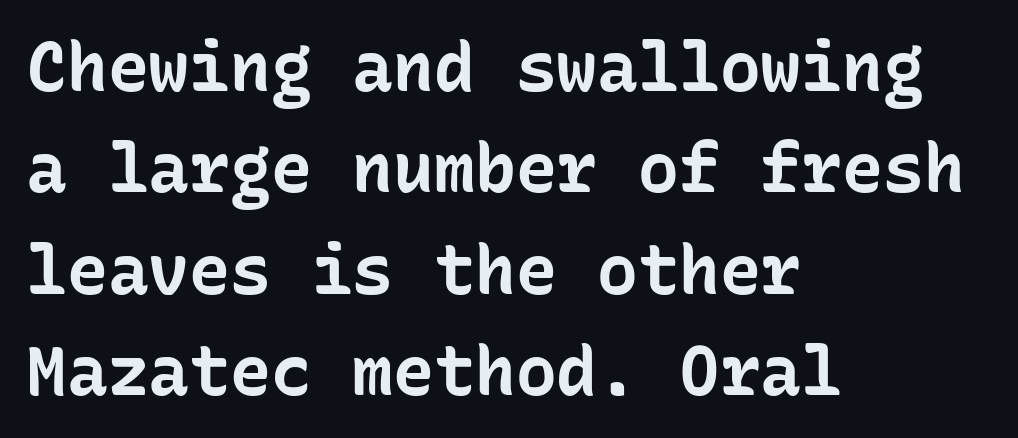
Q: Is the text bold? A: Yes.
Q: Is the text italic (slanted)? A: No, it is upright.
Q: Is the typeface a serif or a sans-serif typeface? A: Sans-serif.
Q: Is the text underlined? A: No.
Q: How is the paragraph aligned? A: Left-aligned.
Q: Is the spacing between letters normal or unusually wide? A: Normal.
Q: Is the spacing between lines tight, normal or loose? A: Normal.
Q: Width (condensed, normal, or wide)? A: Normal.
Q: Stroke contrast? A: Low.
Q: x-height? A: Medium.
Q: Monospaced? A: Yes.
